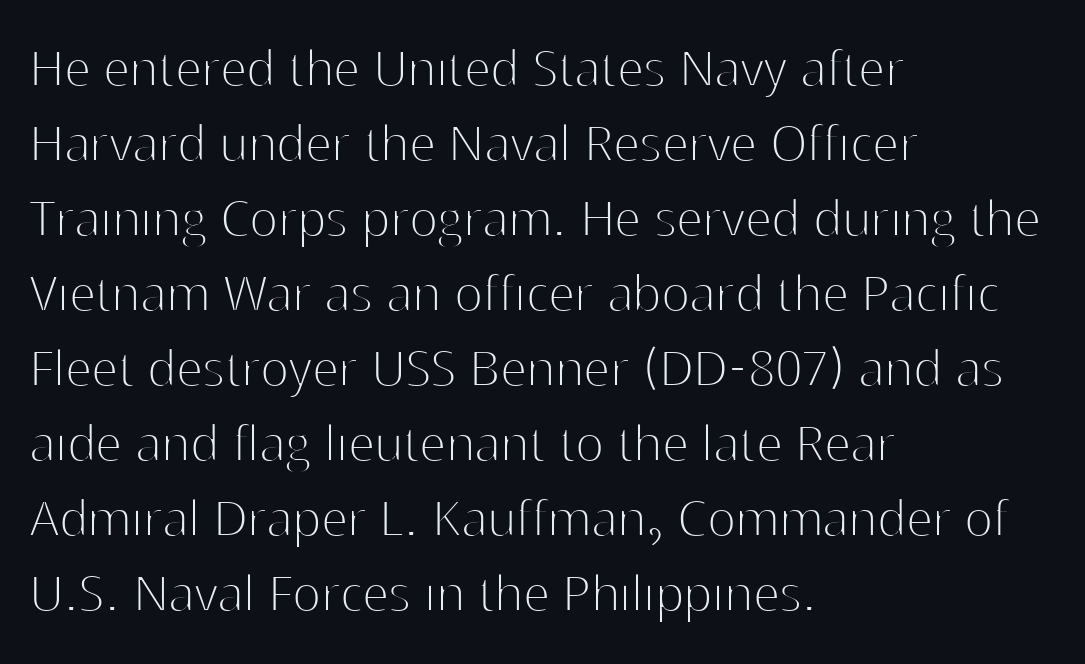
{"serif": "no", "italic": "no", "bold": "no", "weight": "thin", "width": "normal", "stroke_contrast": "high", "x_height": "medium", "monospaced": "no", "underline": "no", "align": "left", "line_spacing": "normal", "line_spacing_ratio": 1.25, "letter_spacing": "normal", "letter_spacing_em": 0.0, "glyph_px": 60}
